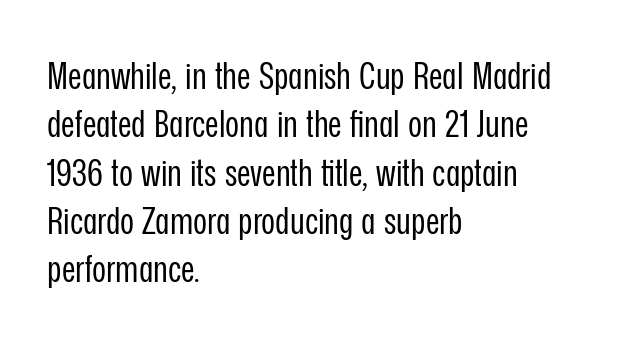
The image shows 38 px regular-weight, condensed sans-serif type, upright; set left-aligned, normal line spacing (1.27x), normal letter spacing, not underlined; low stroke contrast and a medium x-height.
